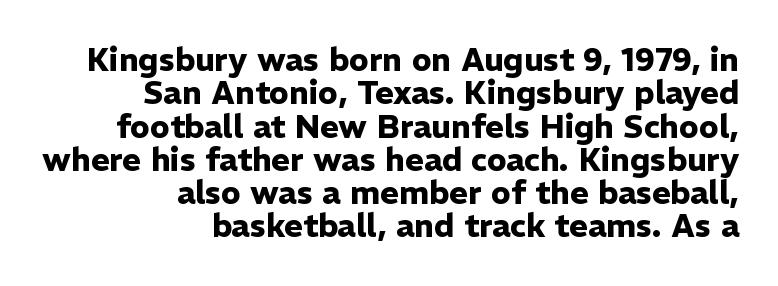
The image shows 32 px heavy sans-serif type, upright; set right-aligned, tight line spacing (1.04x), normal letter spacing, not underlined; low stroke contrast and a medium x-height.
